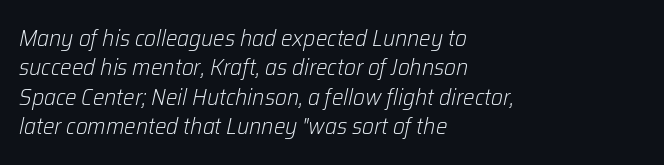
Q: Is the text bold? A: No.
Q: Is the text italic (slanted)? A: Yes, it leans right by about 12 degrees.
Q: Is the text underlined? A: No.
Q: How is the paragraph aligned? A: Left-aligned.
Q: Is the spacing between letters normal or unusually wide? A: Normal.
Q: Is the spacing between lines tight, normal or loose? A: Normal.
